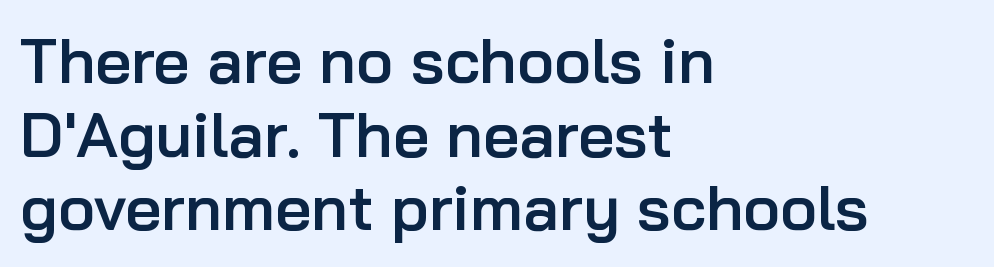
The image shows 63 px semibold sans-serif type, upright; set left-aligned, line spacing 1.17x, normal letter spacing, not underlined; low stroke contrast and a medium x-height.
